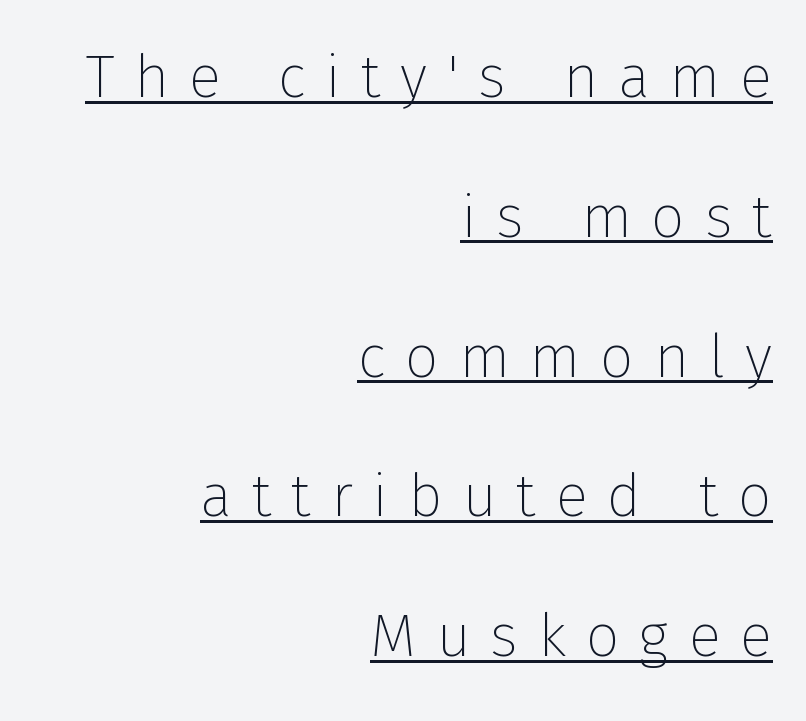
The image shows 60 px thin sans-serif type, upright; set right-aligned, loose line spacing (2.33x), unusually wide letter spacing (+0.33 em), underlined; low stroke contrast and a medium x-height.
